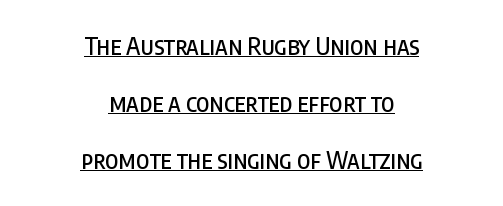
{"italic": "no", "underline": "yes", "align": "center", "line_spacing": "loose", "line_spacing_ratio": 2.38, "letter_spacing": "normal", "letter_spacing_em": 0.0, "glyph_px": 24}
